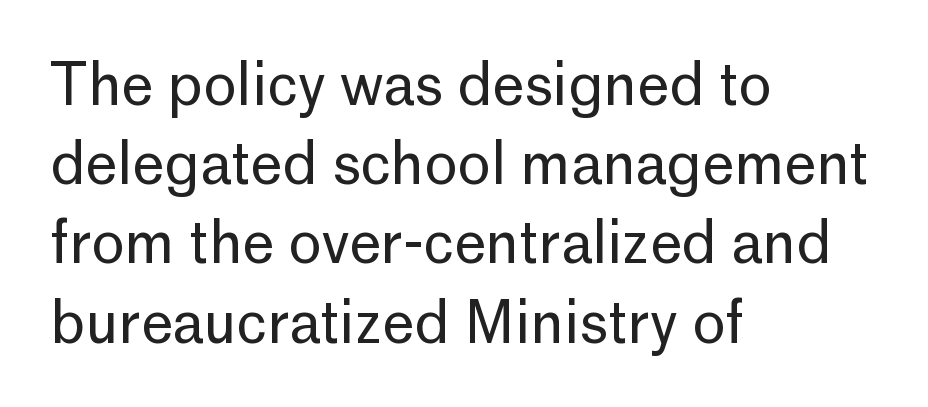
Q: Is the text bold? A: No.
Q: Is the text italic (slanted)? A: No, it is upright.
Q: Is the typeface a serif or a sans-serif typeface? A: Sans-serif.
Q: Is the text underlined? A: No.
Q: How is the paragraph aligned? A: Left-aligned.
Q: Is the spacing between letters normal or unusually wide? A: Normal.
Q: Is the spacing between lines tight, normal or loose? A: Normal.
Q: Width (condensed, normal, or wide)? A: Normal.
Q: Stroke contrast? A: Low.
Q: x-height? A: Medium.
Q: Monospaced? A: No.
